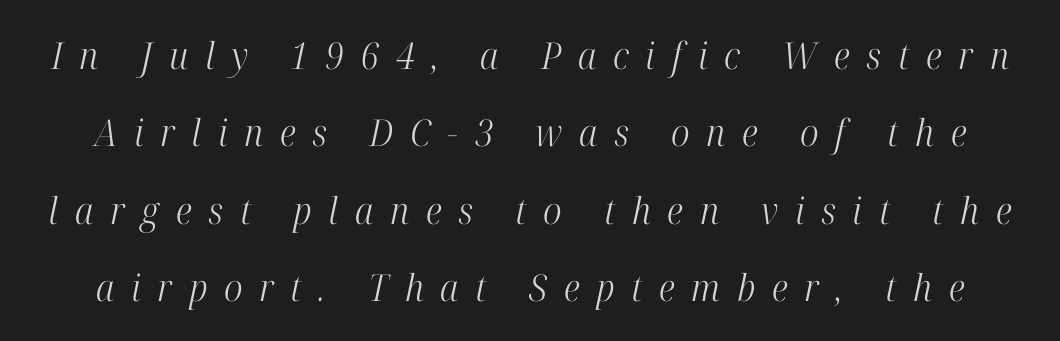
Caption: expanded tracking, letters set apart. A typesetter would label this face a serif. Designer's note — italics engaged. Varying glyph widths throughout — classic text-font behaviour. Summary of vertical rhythm: relaxed, with wide interline spacing.
